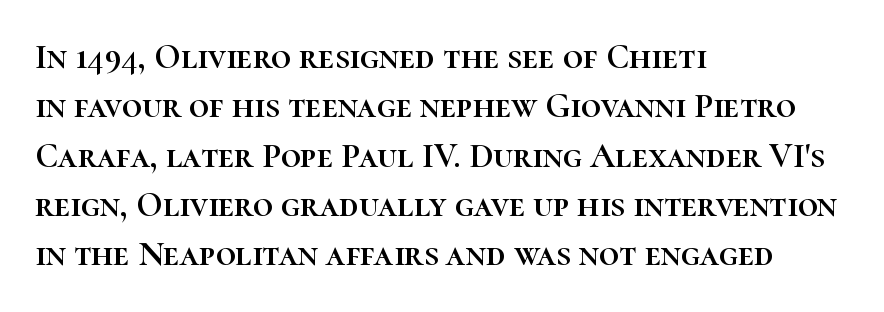
The image shows 35 px text type, upright; set left-aligned, normal line spacing (1.41x), normal letter spacing, not underlined; high stroke contrast and a medium x-height.
